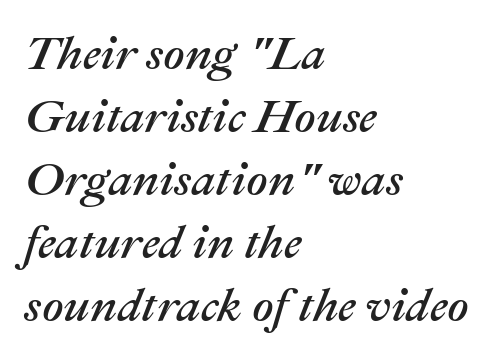
Q: Is the text italic (slanted)? A: Yes, it leans right by about 22 degrees.
Q: Is the text underlined? A: No.
Q: How is the paragraph aligned? A: Left-aligned.
Q: Is the spacing between letters normal or unusually wide? A: Normal.
Q: Is the spacing between lines tight, normal or loose? A: Normal.
Q: Width (condensed, normal, or wide)? A: Normal.
Q: Stroke contrast? A: Medium.
Q: x-height? A: Medium.
Q: Monospaced? A: No.
